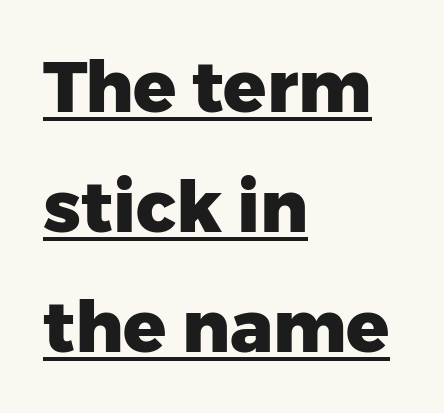
Does extra space separate the letters? No, they use regular spacing. Does a line run under the words? Yes, clearly. A typesetter would call this proportional, since set widths differ per character. Stroke thickness is high; the sample reads as a true bold. The type family on display is of the sans-serif kind. You can tell it's not italic because the verticals are truly vertical.
